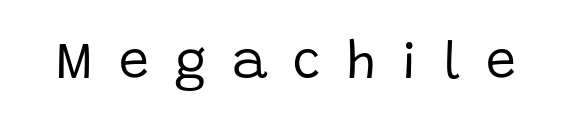
Nope, no serifs anywhere on these letters. Unmarked baselines from the first word to the last. Unbolded letterforms with no extra heft. This sample has the flowing, uneven cadence of proportional lettering. The letterforms stand isolated, each surrounded by extra space. Quick note: not italic, upright.
